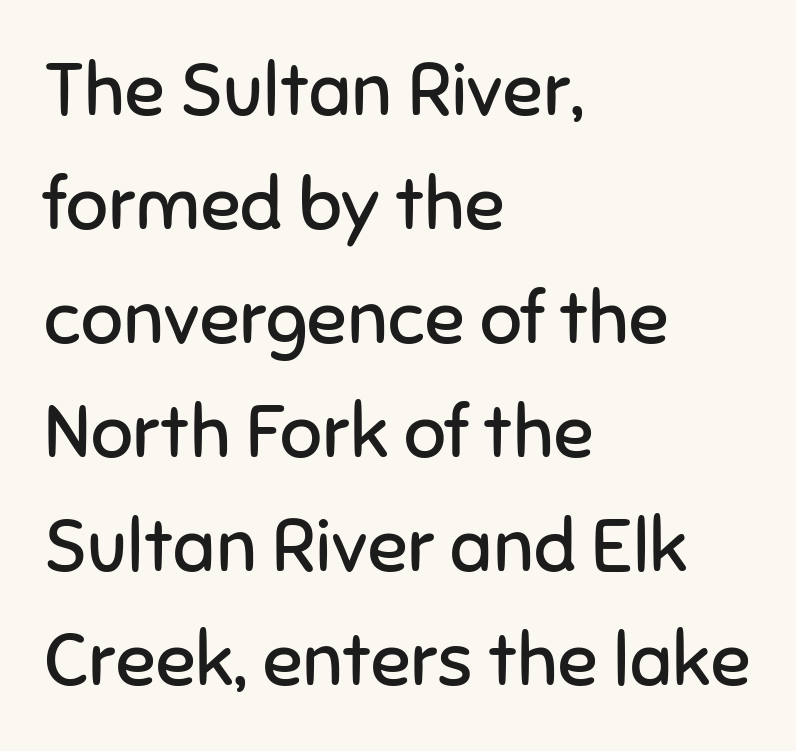
{"serif": "no", "italic": "no", "bold": "no", "weight": "regular", "width": "normal", "stroke_contrast": "low", "x_height": "medium", "monospaced": "no", "underline": "no", "align": "left", "line_spacing": "normal", "line_spacing_ratio": 1.54, "letter_spacing": "normal", "letter_spacing_em": 0.0, "glyph_px": 74}
